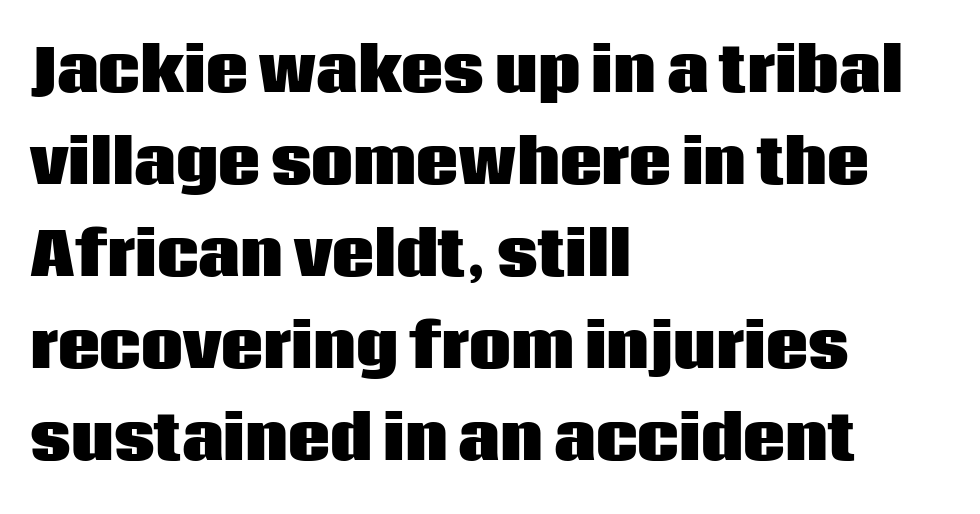
The gaps between neighbouring characters are ordinary and unremarkable. The words here are not underlined. On the weight axis this lands at bold, roughly 700. Look at the bottom of the vertical strokes: they stop flat, with no serifs.
